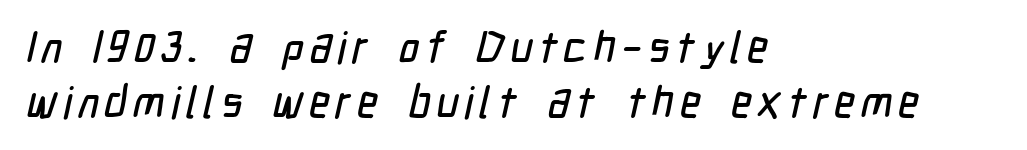
The image shows 44 px condensed sans-serif type; set left-aligned, line spacing 1.24x, not underlined; low stroke contrast and a medium x-height.
